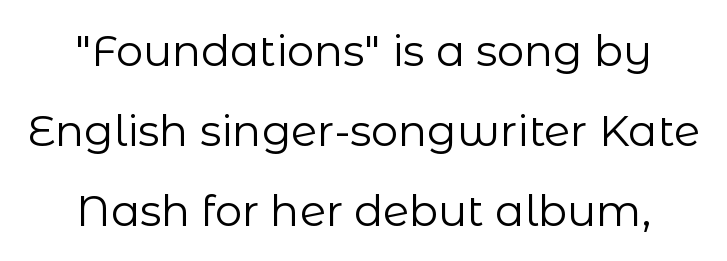
Each row of text sits above clean, open space. Leftover space on each line is divided equally before and after the words. No letter is thick-stroked: the sample isn't bold. The typeface chosen for these lines omits serifs. Tracking value appears to be zero — textbook default spacing. The letters stand straight up with perfectly vertical stems.
